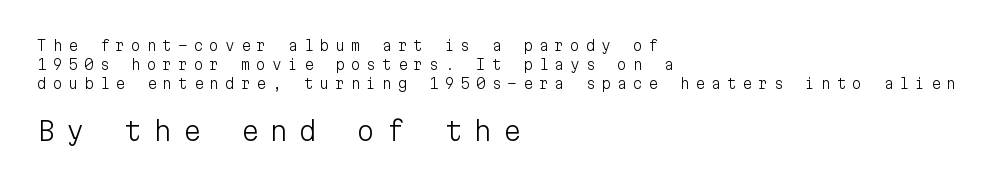
Q: Is the text bold? A: No.
Q: Is the text italic (slanted)? A: No, it is upright.
Q: Is the text underlined? A: No.
Q: How is the paragraph aligned? A: Left-aligned.
Q: Is the spacing between letters normal or unusually wide? A: Unusually wide.
Q: Is the spacing between lines tight, normal or loose? A: Normal.
Q: Which block of text is set in a larger size, the first (top) or the second (bottom)? A: The second (bottom) one.
